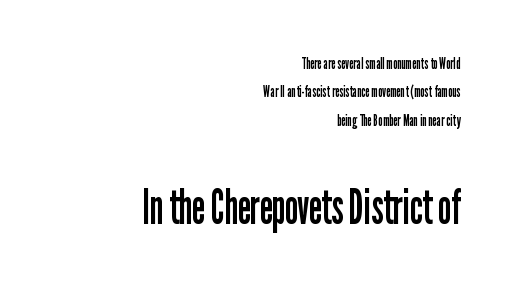
{"serif": "no", "italic": "no", "bold": "no", "weight": "regular", "width": "condensed", "stroke_contrast": "low", "x_height": "medium", "monospaced": "no", "underline": "no", "align": "right", "line_spacing_ratio": 1.78, "letter_spacing": "normal", "letter_spacing_em": 0.0, "larger_block": "second", "size_ratio": 3.0, "glyph_px": 48}
